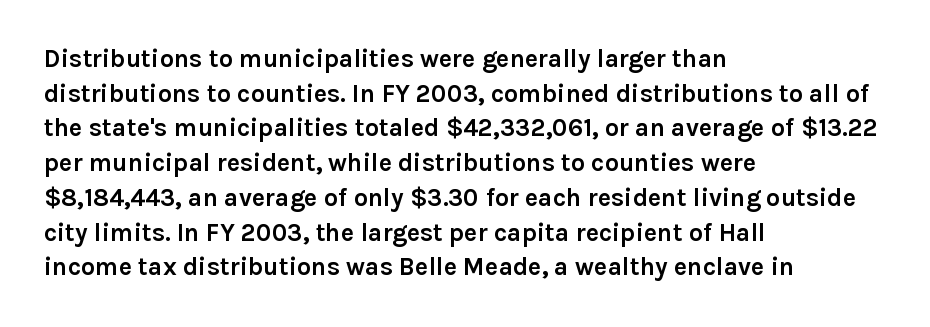
The type sits square on the baseline with zero lean. Summary of weight: heavy, a full bold. Rule under the text: the space is simply empty. Is the letter spacing exaggerated? No — it looks like the ordinary default.
